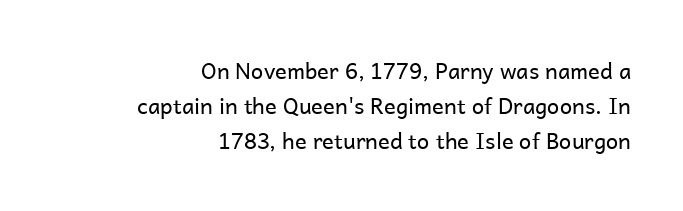
{"italic": "no", "bold": "no", "underline": "no", "align": "right", "line_spacing": "normal", "line_spacing_ratio": 1.6, "letter_spacing": "normal", "letter_spacing_em": 0.0, "glyph_px": 22}
